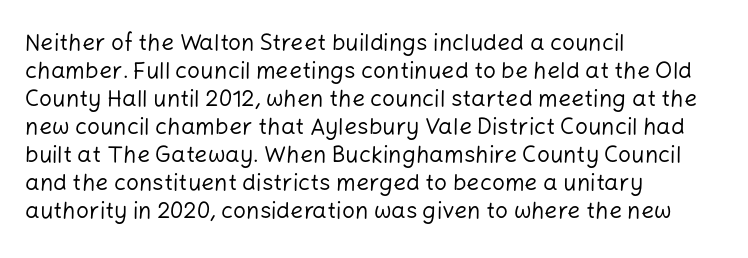
The image shows 23 px text type, upright; set left-aligned, line spacing 1.22x, normal letter spacing, not underlined.
